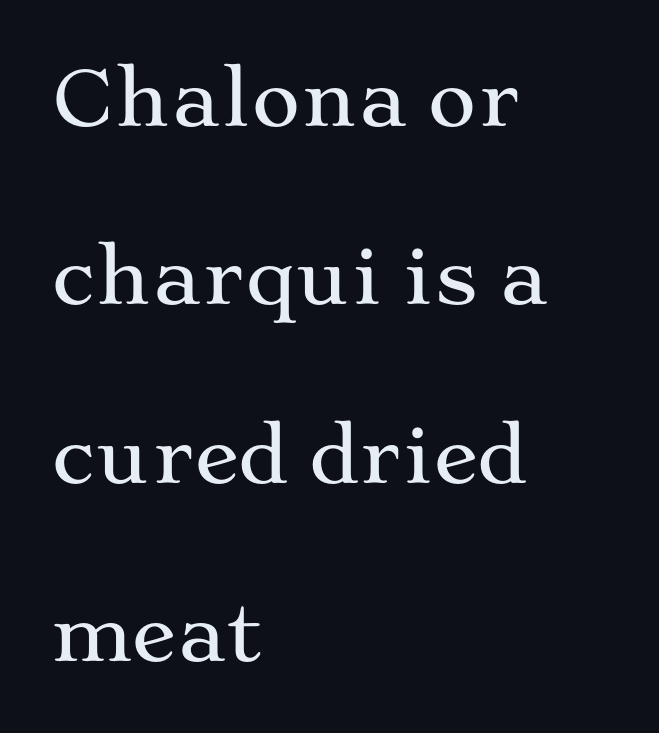
{"serif": "yes", "italic": "no", "width": "wide", "stroke_contrast": "medium", "x_height": "medium", "monospaced": "no", "underline": "no", "align": "left", "line_spacing": "loose", "line_spacing_ratio": 2.38, "letter_spacing": "normal", "letter_spacing_em": 0.0, "glyph_px": 75}
